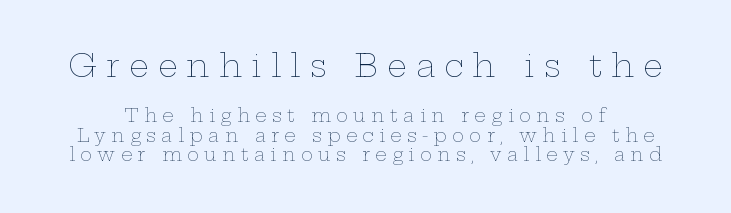
Q: Is the text bold? A: No.
Q: Is the text italic (slanted)? A: No, it is upright.
Q: Is the text underlined? A: No.
Q: Is the spacing between letters normal or unusually wide? A: Unusually wide.
Q: Is the spacing between lines tight, normal or loose? A: Tight.
Q: Which block of text is set in a larger size, the first (top) or the second (bottom)? A: The first (top) one.
Q: Width (condensed, normal, or wide)? A: Wide.
Q: Stroke contrast? A: Low.
Q: x-height? A: Medium.
Q: Monospaced? A: No.
